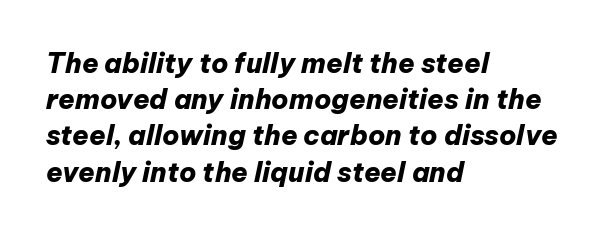
The image shows 27 px bold type, italic (leaning right); set left-aligned, normal line spacing (1.34x), normal letter spacing, not underlined.
